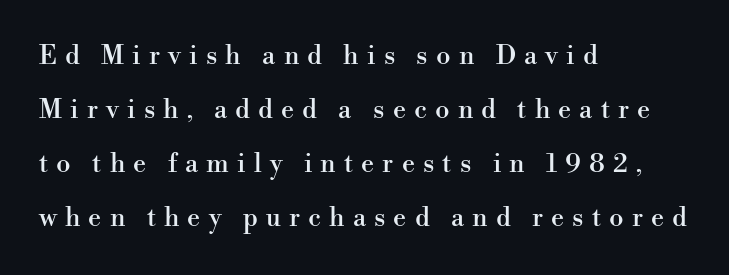
Q: Is the text italic (slanted)? A: No, it is upright.
Q: Is the text underlined? A: No.
Q: How is the paragraph aligned? A: Left-aligned.
Q: Is the spacing between letters normal or unusually wide? A: Unusually wide.
Q: Is the spacing between lines tight, normal or loose? A: Loose.
